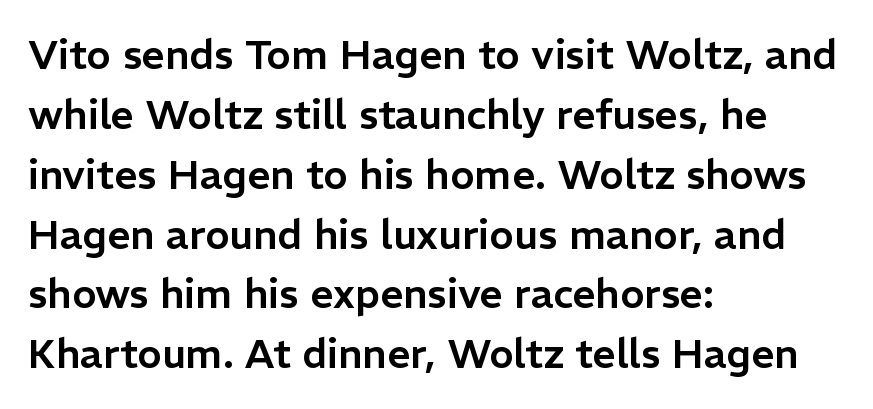
The image shows 41 px sans-serif type, upright; set left-aligned, normal line spacing (1.46x), normal letter spacing, not underlined; low stroke contrast and a medium x-height.
